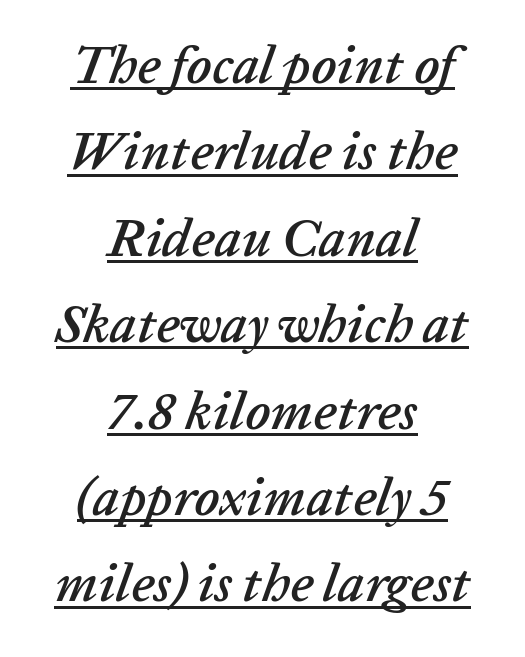
Q: Is the text italic (slanted)? A: Yes, it leans right by about 20 degrees.
Q: Is the text underlined? A: Yes.
Q: How is the paragraph aligned? A: Centered.
Q: Is the spacing between letters normal or unusually wide? A: Normal.
Q: Is the spacing between lines tight, normal or loose? A: Normal.
Q: Width (condensed, normal, or wide)? A: Normal.
Q: Stroke contrast? A: Low.
Q: x-height? A: Medium.
Q: Monospaced? A: No.
